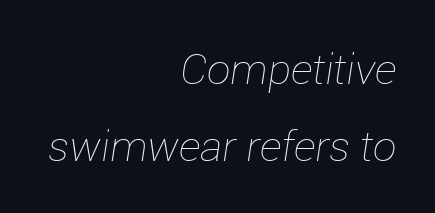
The lettering tilts uniformly, giving the passage an italic look. Short and long lines alike share a common ending point at right. The area under the type is left untouched. Stroke mass is kept to a normal reading level or below. Tracking value appears to be zero — textbook default spacing. The face used here is proportionally spaced, like ordinary book or web type.
